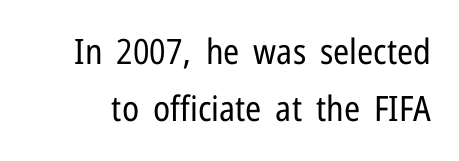
The image shows 35 px regular-weight, condensed sans-serif type, upright; set normal line spacing (1.64x), normal letter spacing, not underlined; low stroke contrast and a medium x-height.
